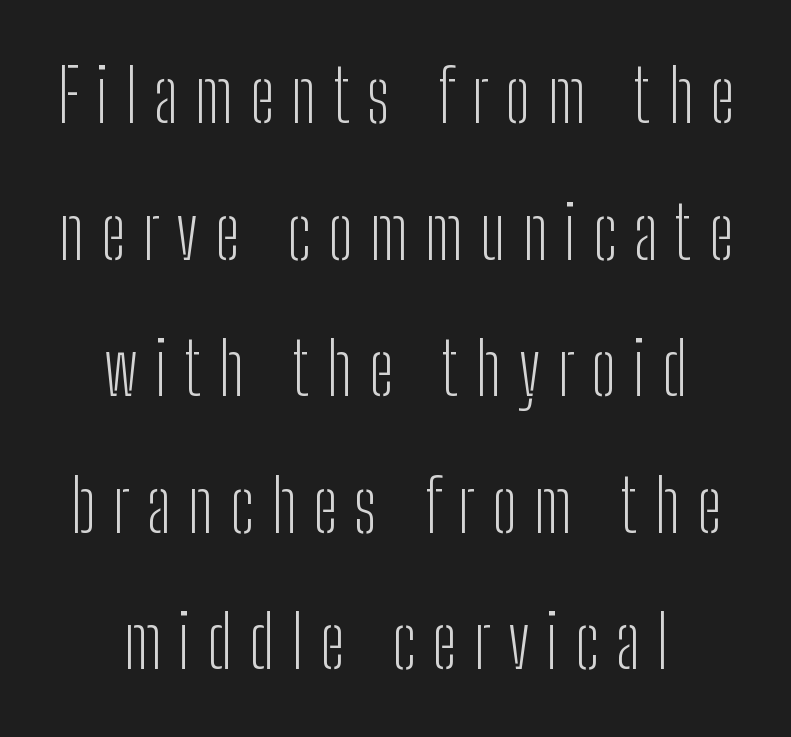
Q: Is the text bold? A: No.
Q: Is the text italic (slanted)? A: No, it is upright.
Q: Is the typeface a serif or a sans-serif typeface? A: Sans-serif.
Q: Is the text underlined? A: No.
Q: How is the paragraph aligned? A: Centered.
Q: Is the spacing between letters normal or unusually wide? A: Unusually wide.
Q: Width (condensed, normal, or wide)? A: Condensed.
Q: Stroke contrast? A: Low.
Q: x-height? A: Medium.
Q: Monospaced? A: No.
